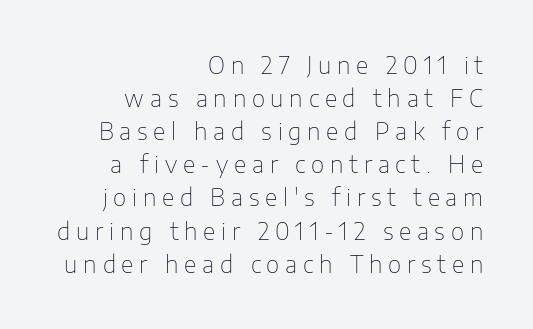
Q: Is the text bold? A: No.
Q: Is the text italic (slanted)? A: No, it is upright.
Q: Is the text underlined? A: No.
Q: How is the paragraph aligned? A: Right-aligned.
Q: Is the spacing between letters normal or unusually wide? A: Unusually wide.
Q: Is the spacing between lines tight, normal or loose? A: Normal.
